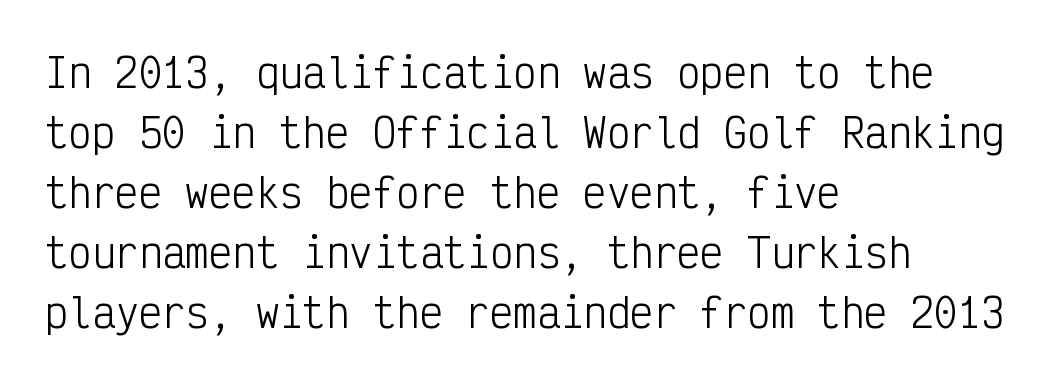
{"serif": "no", "italic": "no", "bold": "no", "weight": "light", "width": "condensed", "stroke_contrast": "low", "x_height": "medium", "monospaced": "yes", "underline": "no", "align": "left", "line_spacing": "normal", "line_spacing_ratio": 1.54, "letter_spacing": "normal", "letter_spacing_em": 0.0, "glyph_px": 39}
